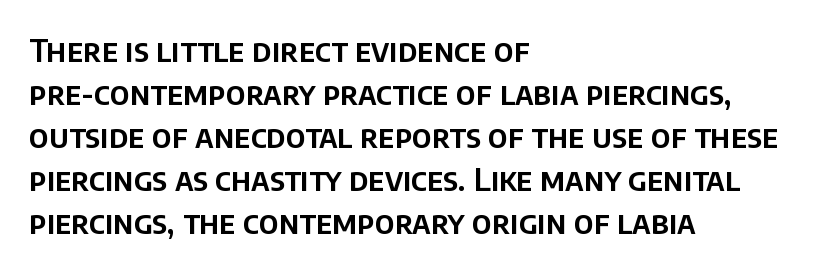
{"serif": "no", "italic": "no", "width": "normal", "stroke_contrast": "low", "x_height": "large", "monospaced": "no", "underline": "no", "align": "left", "line_spacing": "normal", "line_spacing_ratio": 1.34, "letter_spacing": "normal", "letter_spacing_em": 0.0, "glyph_px": 32}
